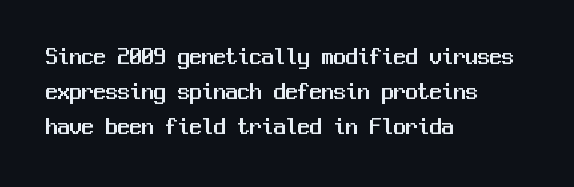
{"italic": "no", "underline": "no", "align": "left", "line_spacing": "normal", "line_spacing_ratio": 1.46, "letter_spacing": "normal", "letter_spacing_em": 0.0, "glyph_px": 24}
